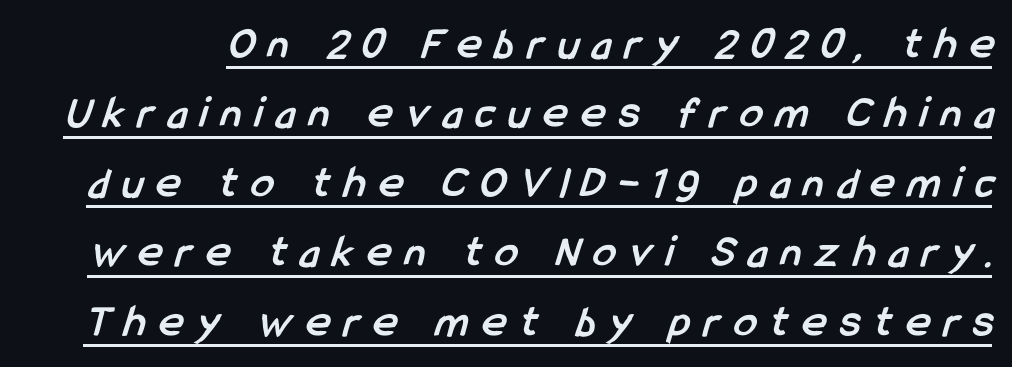
Q: Is the text bold? A: Yes.
Q: Is the typeface a serif or a sans-serif typeface? A: Sans-serif.
Q: Is the text underlined? A: Yes.
Q: Is the spacing between letters normal or unusually wide? A: Unusually wide.
Q: Is the spacing between lines tight, normal or loose? A: Normal.
Q: Width (condensed, normal, or wide)? A: Condensed.
Q: Stroke contrast? A: Low.
Q: x-height? A: Medium.
Q: Monospaced? A: No.
